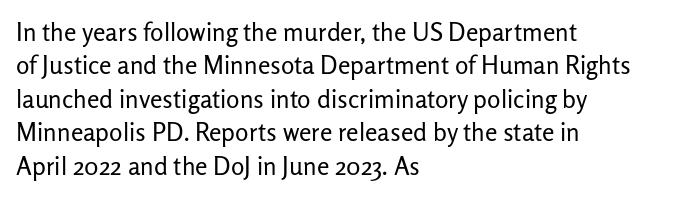
Notice how the stems are strictly vertical — no italics here. Clear beneath every line of the passage. Compared with typical paragraphs, the rows here are spaced about the same. The letters look calm and open, with moderate or lighter stems. Spacing between characters is what you'd get straight out of the box.
